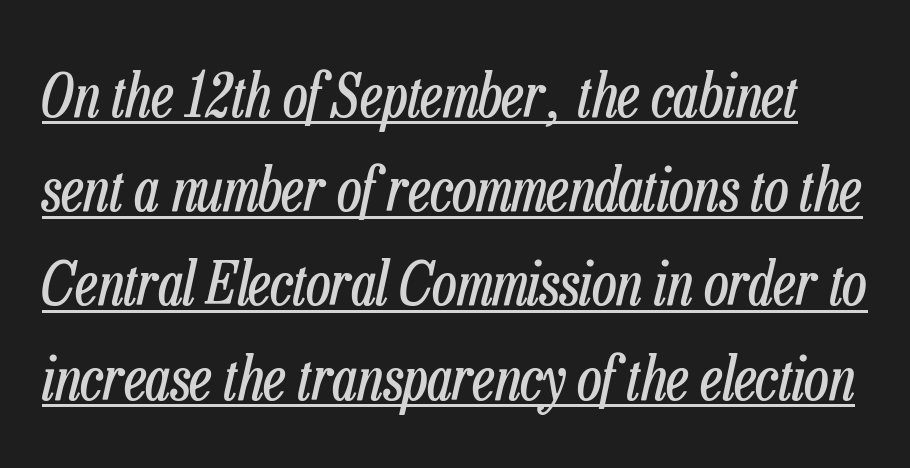
Designer's note — italics engaged. Counters stay open thanks to moderate or lighter strokes. Underlined type. Here the designer chose a conventional face with non-uniform glyph widths. Standard letterfit; no display-style spreading of the glyphs.
